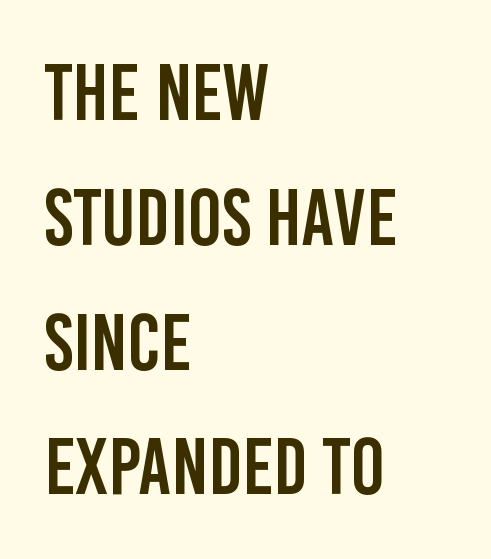
{"serif": "no", "italic": "no", "width": "condensed", "stroke_contrast": "low", "x_height": "large", "monospaced": "no", "underline": "no", "align": "left", "line_spacing": "normal", "line_spacing_ratio": 1.56, "letter_spacing": "normal", "letter_spacing_em": 0.0, "glyph_px": 80}
